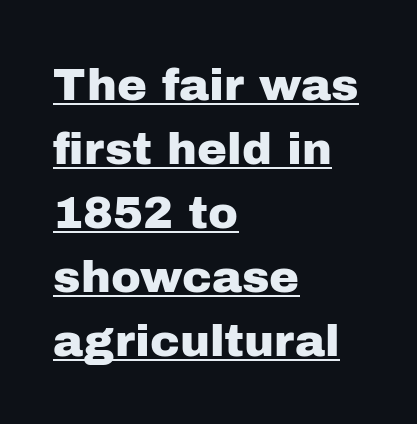
These lines are set flush left with a ragged right edge. Caption: lettering with a line underneath. Honestly, the letter spacing is just normal — you wouldn't notice it. Varying glyph widths throughout — classic text-font behaviour. The typeface chosen for these lines omits serifs. Do the letters lean? They stand straight.
